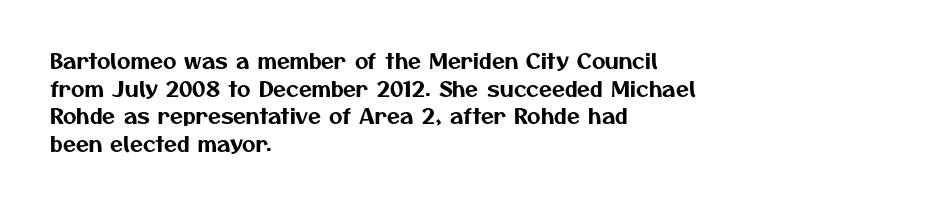
Q: Is the text underlined? A: No.
Q: How is the paragraph aligned? A: Left-aligned.
Q: Is the spacing between letters normal or unusually wide? A: Normal.
Q: Is the spacing between lines tight, normal or loose? A: Normal.
